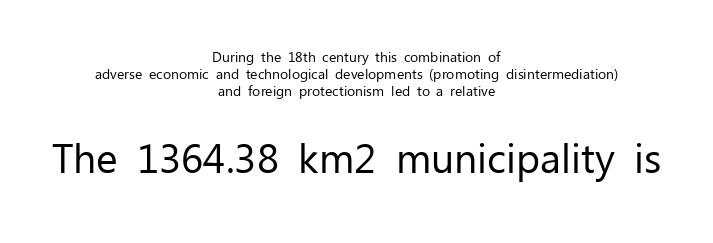
Q: Is the text bold? A: No.
Q: Is the text italic (slanted)? A: No, it is upright.
Q: Is the typeface a serif or a sans-serif typeface? A: Sans-serif.
Q: Is the text underlined? A: No.
Q: How is the paragraph aligned? A: Centered.
Q: Is the spacing between letters normal or unusually wide? A: Normal.
Q: Which block of text is set in a larger size, the first (top) or the second (bottom)? A: The second (bottom) one.
Q: Width (condensed, normal, or wide)? A: Normal.
Q: Stroke contrast? A: Low.
Q: x-height? A: Medium.
Q: Monospaced? A: No.
